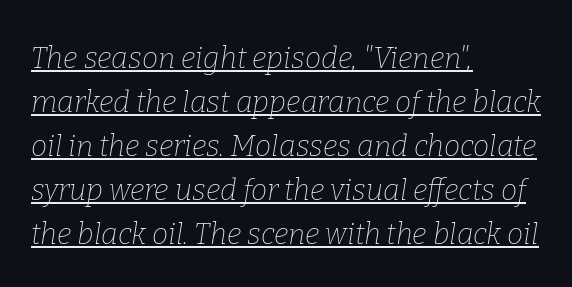
The rendering applies a slant to the glyphs. The ragged edge is on the right, which tells us the setting is flush left. The lettering is marked with a stroke running underneath it. The typeface chosen for these lines features serifs.
